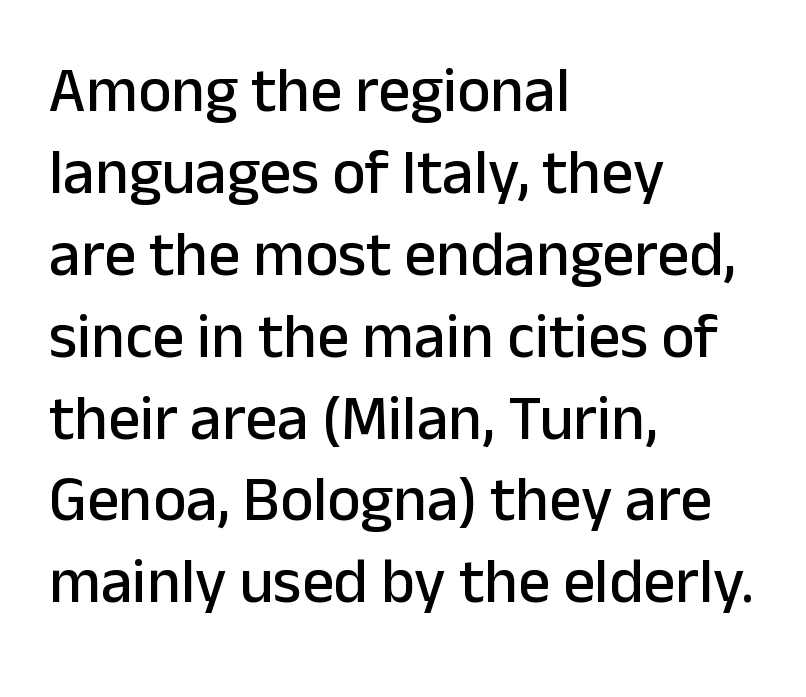
The image shows 63 px sans-serif type, upright; set left-aligned, normal line spacing (1.3x), normal letter spacing, not underlined; low stroke contrast and a medium x-height.
